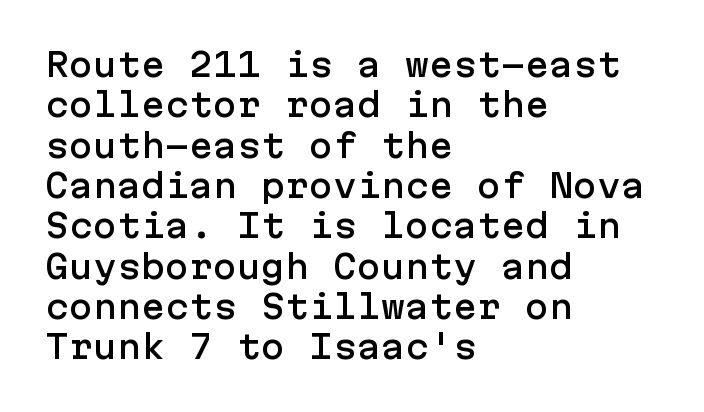
{"serif": "no", "italic": "no", "width": "normal", "stroke_contrast": "low", "x_height": "medium", "underline": "no", "align": "left", "line_spacing": "normal", "line_spacing_ratio": 1.26, "letter_spacing": "normal", "letter_spacing_em": 0.0, "glyph_px": 32}
